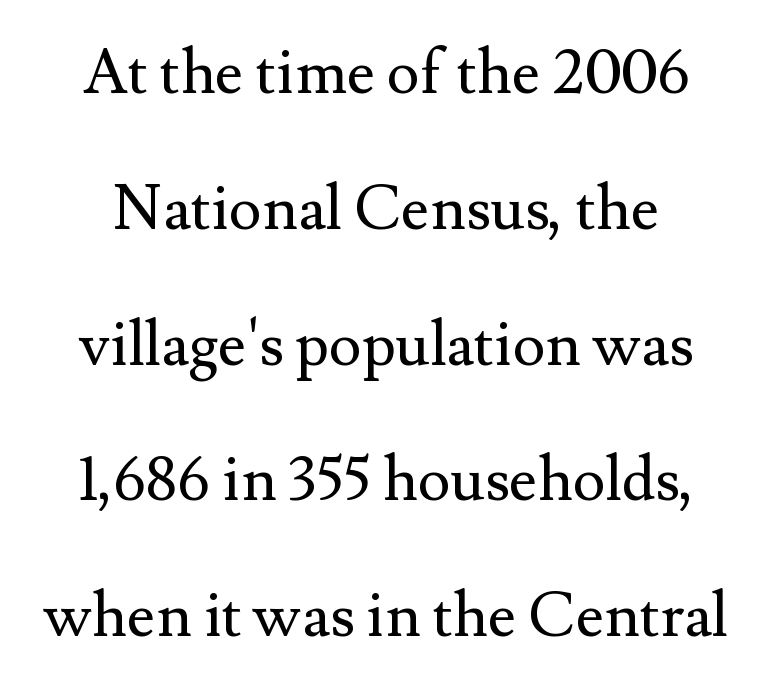
Q: Is the text bold? A: No.
Q: Is the text italic (slanted)? A: No, it is upright.
Q: Is the typeface a serif or a sans-serif typeface? A: Serif.
Q: Is the text underlined? A: No.
Q: Is the spacing between letters normal or unusually wide? A: Normal.
Q: Is the spacing between lines tight, normal or loose? A: Loose.
Q: Width (condensed, normal, or wide)? A: Normal.
Q: Stroke contrast? A: Medium.
Q: x-height? A: Small.
Q: Monospaced? A: No.
